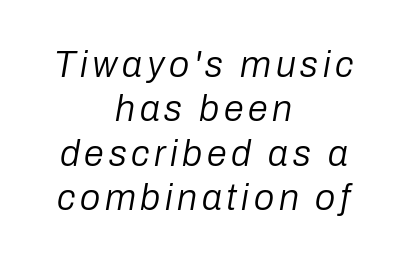
The image shows 36 px regular-weight type, italic (leaning right); set centered, line spacing 1.23x, not underlined; low stroke contrast and a medium x-height.
